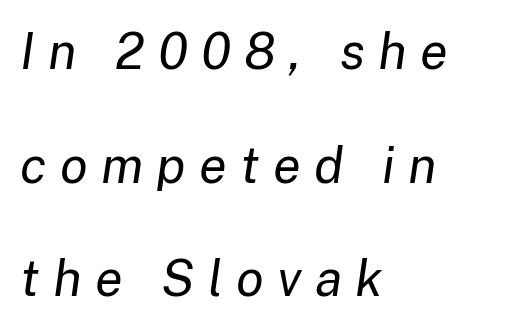
The image shows 51 px regular-weight type, italic (leaning right); set left-aligned, loose line spacing (2.23x), unusually wide letter spacing (+0.26 em), not underlined; low stroke contrast and a medium x-height.
